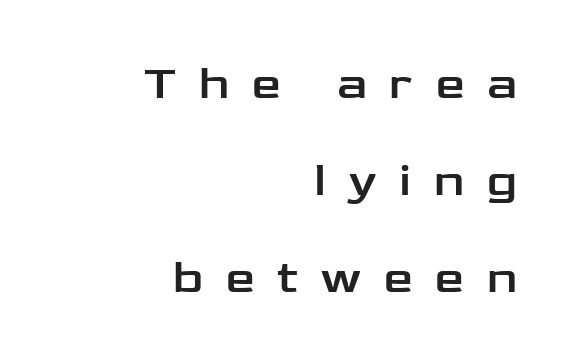
{"serif": "no", "italic": "no", "width": "wide", "stroke_contrast": "low", "x_height": "medium", "monospaced": "no", "underline": "no", "align": "right", "line_spacing": "loose", "line_spacing_ratio": 2.11, "letter_spacing": "wide", "letter_spacing_em": 0.5, "glyph_px": 46}
